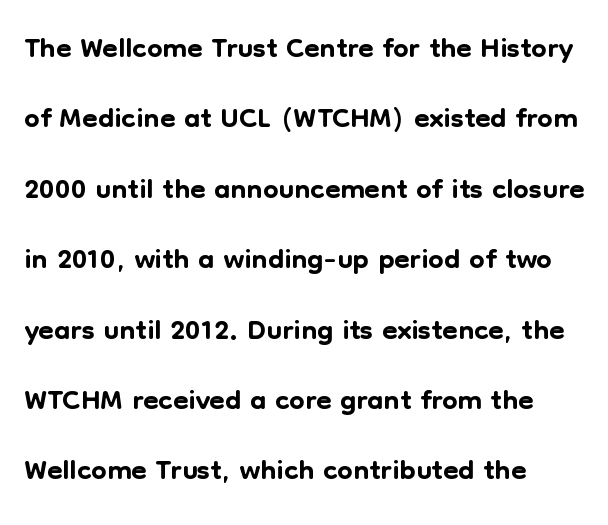
{"serif": "no", "italic": "no", "width": "normal", "stroke_contrast": "low", "x_height": "medium", "monospaced": "no", "underline": "no", "align": "left", "line_spacing": "normal", "line_spacing_ratio": 1.6, "letter_spacing": "normal", "letter_spacing_em": 0.0, "glyph_px": 44}
